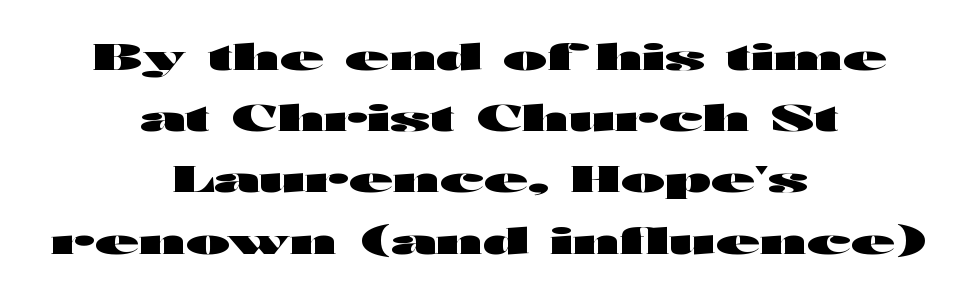
{"serif": "no", "italic": "no", "bold": "yes", "weight": "heavy", "width": "wide", "stroke_contrast": "high", "x_height": "medium", "monospaced": "no", "underline": "no", "align": "center", "line_spacing": "normal", "line_spacing_ratio": 1.7, "letter_spacing": "normal", "letter_spacing_em": 0.0, "glyph_px": 36}
